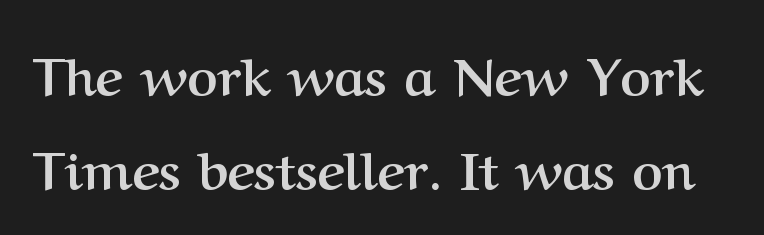
The image shows 52 px semibold serif type, upright; set line spacing 1.8x, normal letter spacing, not underlined; medium stroke contrast and a medium x-height.
